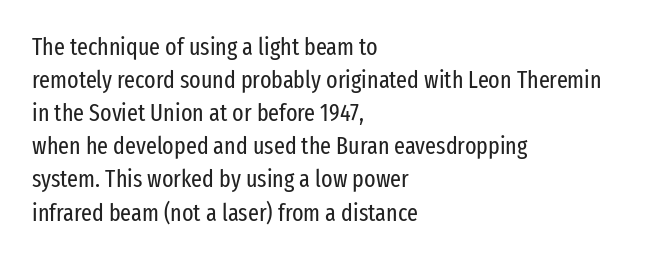
Q: Is the text bold? A: No.
Q: Is the text italic (slanted)? A: No, it is upright.
Q: Is the text underlined? A: No.
Q: How is the paragraph aligned? A: Left-aligned.
Q: Is the spacing between letters normal or unusually wide? A: Normal.
Q: Is the spacing between lines tight, normal or loose? A: Normal.
